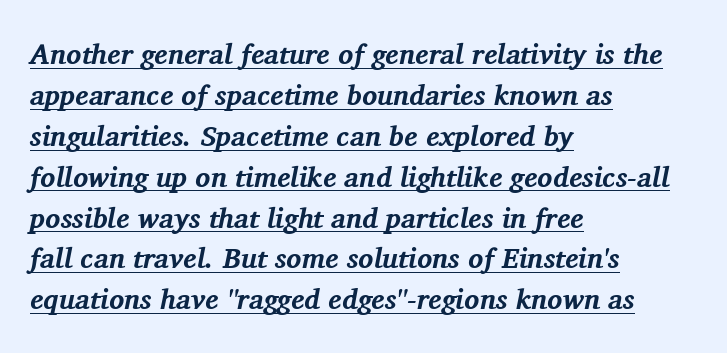
Q: Is the text bold? A: Yes.
Q: Is the text italic (slanted)? A: Yes, it leans right by about 11 degrees.
Q: Is the typeface a serif or a sans-serif typeface? A: Serif.
Q: Is the text underlined? A: Yes.
Q: How is the paragraph aligned? A: Left-aligned.
Q: Is the spacing between letters normal or unusually wide? A: Normal.
Q: Is the spacing between lines tight, normal or loose? A: Normal.
Q: Width (condensed, normal, or wide)? A: Normal.
Q: Stroke contrast? A: Medium.
Q: x-height? A: Medium.
Q: Monospaced? A: No.
